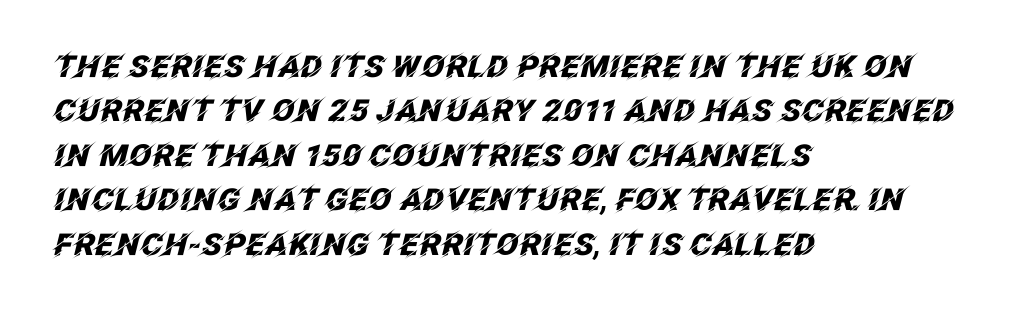
Q: Is the text bold? A: Yes.
Q: Is the text italic (slanted)? A: Yes, it leans right by about 12 degrees.
Q: Is the text underlined? A: No.
Q: How is the paragraph aligned? A: Left-aligned.
Q: Is the spacing between letters normal or unusually wide? A: Normal.
Q: Is the spacing between lines tight, normal or loose? A: Normal.
Q: Width (condensed, normal, or wide)? A: Normal.
Q: Stroke contrast? A: Low.
Q: x-height? A: Large.
Q: Monospaced? A: No.
